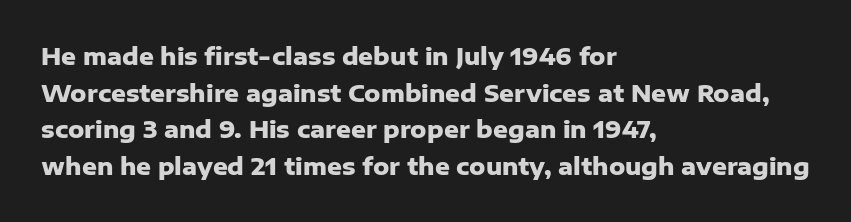
Visually the block forms a straight wall on the left and a jagged coastline on the right. The letters are bold, with thick, heavy strokes. The gap between lines stays unmarked. This sample keeps an unexceptional amount of space between lines. The horizontal fit of the characters is conventional and even. Vertical strokes here are truly vertical.
